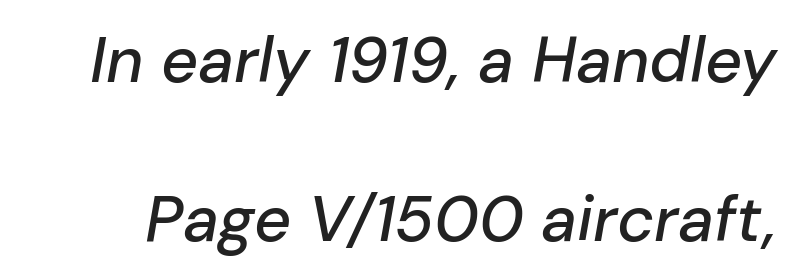
{"italic": "yes", "lean": "right", "slant_degrees": 10, "width": "normal", "stroke_contrast": "low", "x_height": "medium", "monospaced": "no", "underline": "no", "line_spacing": "loose", "line_spacing_ratio": 2.48, "letter_spacing": "normal", "letter_spacing_em": 0.0, "glyph_px": 64}
